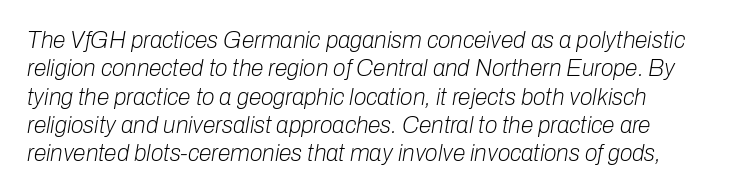
The image shows 23 px text type, italic (leaning right); set line spacing 1.23x, normal letter spacing, not underlined.
